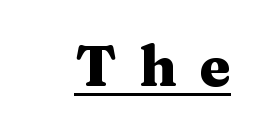
Q: Is the text bold? A: Yes.
Q: Is the text italic (slanted)? A: No, it is upright.
Q: Is the typeface a serif or a sans-serif typeface? A: Serif.
Q: Is the text underlined? A: Yes.
Q: Is the spacing between letters normal or unusually wide? A: Unusually wide.
Q: Width (condensed, normal, or wide)? A: Wide.
Q: Stroke contrast? A: Medium.
Q: x-height? A: Medium.
Q: Monospaced? A: No.
